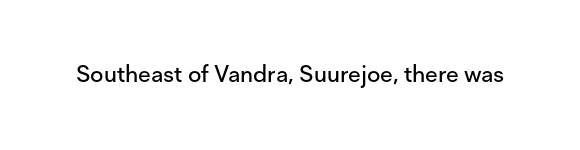
Each word holds together tightly as a unit, with standard inter-letter gaps. Posture: upright roman. The specimen omits any rule beneath the text block's lines.
